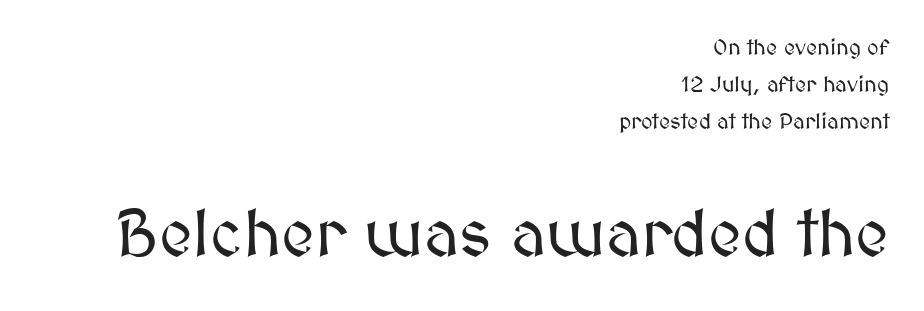
Q: Is the text italic (slanted)? A: No, it is upright.
Q: Is the text underlined? A: No.
Q: How is the paragraph aligned? A: Right-aligned.
Q: Is the spacing between letters normal or unusually wide? A: Normal.
Q: Is the spacing between lines tight, normal or loose? A: Normal.
Q: Which block of text is set in a larger size, the first (top) or the second (bottom)? A: The second (bottom) one.
Q: Width (condensed, normal, or wide)? A: Normal.
Q: Stroke contrast? A: Medium.
Q: x-height? A: Medium.
Q: Monospaced? A: No.
